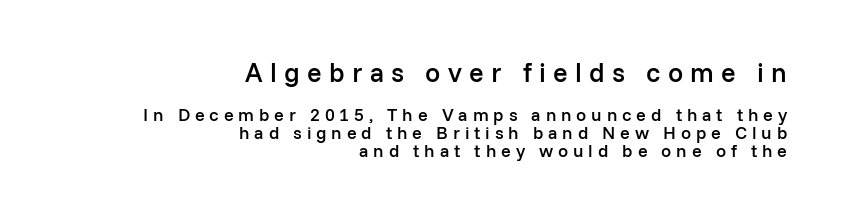
Q: Is the text bold? A: Semi-bold.
Q: Is the text italic (slanted)? A: No, it is upright.
Q: Is the text underlined? A: No.
Q: How is the paragraph aligned? A: Right-aligned.
Q: Is the spacing between letters normal or unusually wide? A: Unusually wide.
Q: Is the spacing between lines tight, normal or loose? A: Tight.
Q: Which block of text is set in a larger size, the first (top) or the second (bottom)? A: The first (top) one.
